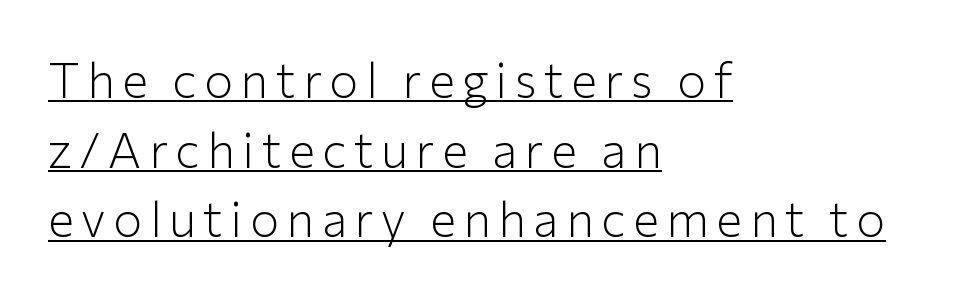
Q: Is the text bold? A: No.
Q: Is the text italic (slanted)? A: No, it is upright.
Q: Is the typeface a serif or a sans-serif typeface? A: Sans-serif.
Q: Is the text underlined? A: Yes.
Q: How is the paragraph aligned? A: Left-aligned.
Q: Is the spacing between lines tight, normal or loose? A: Normal.
Q: Width (condensed, normal, or wide)? A: Normal.
Q: Stroke contrast? A: Low.
Q: x-height? A: Medium.
Q: Monospaced? A: No.
